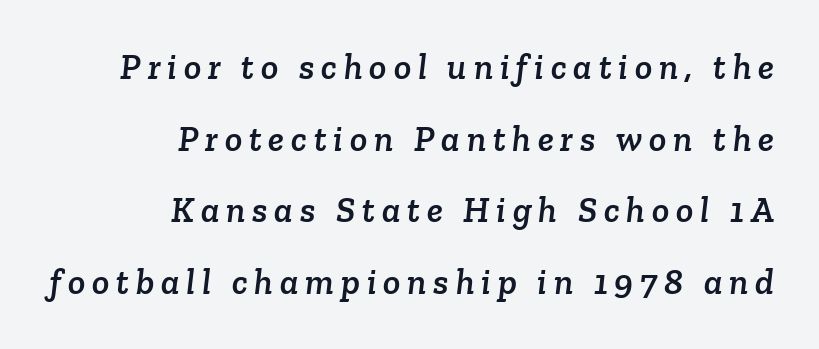
The image shows 36 px serif type; set right-aligned, loose line spacing (1.99x), not underlined; low stroke contrast and a medium x-height.
